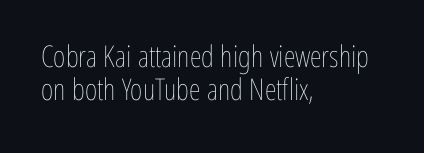
The image shows 30 px thin, condensed type, upright; set left-aligned, tight line spacing (1.09x), normal letter spacing, not underlined; low stroke contrast and a medium x-height.
